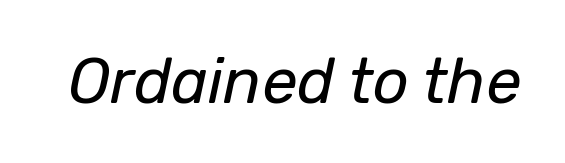
What stands out about the letter spacing? Nothing — it is the standard amount. The passage shown is not underscored anywhere. Do the characters align in a grid? No, the font is proportional. Stem width sits at or under what a default text font uses. Every character sits at an angle, as italics do.
